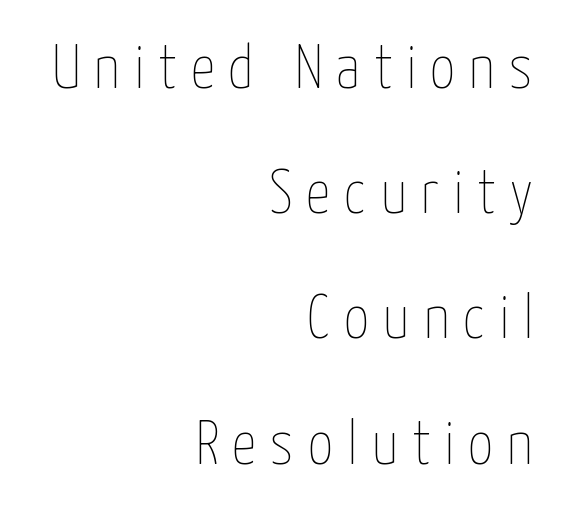
{"italic": "no", "bold": "no", "weight": "thin", "width": "condensed", "stroke_contrast": "low", "x_height": "medium", "monospaced": "no", "underline": "no", "align": "right", "line_spacing": "loose", "line_spacing_ratio": 2.02, "letter_spacing": "wide", "letter_spacing_em": 0.22, "glyph_px": 62}
